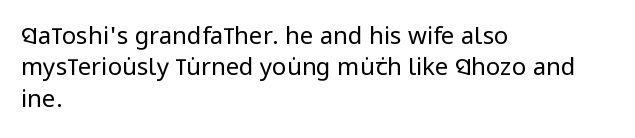
{"italic": "no", "bold": "no", "underline": "no", "align": "left", "line_spacing": "normal", "line_spacing_ratio": 1.31, "letter_spacing": "normal", "letter_spacing_em": 0.0, "glyph_px": 24}
